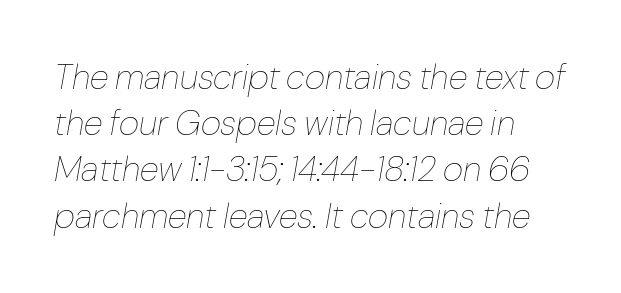
{"italic": "yes", "lean": "right", "slant_degrees": 10, "bold": "no", "weight": "thin", "width": "normal", "stroke_contrast": "low", "x_height": "medium", "monospaced": "no", "underline": "no", "align": "left", "line_spacing": "normal", "line_spacing_ratio": 1.32, "letter_spacing": "normal", "letter_spacing_em": 0.0, "glyph_px": 35}
